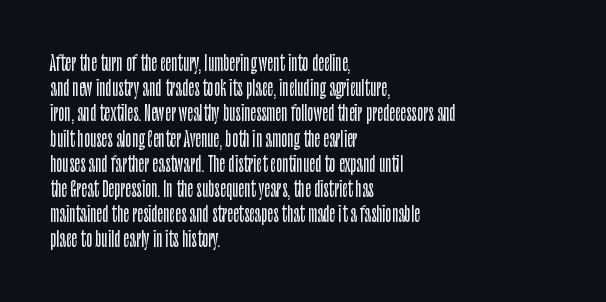
{"italic": "no", "underline": "no", "align": "left", "line_spacing": "normal", "line_spacing_ratio": 1.26, "letter_spacing": "normal", "letter_spacing_em": 0.0, "glyph_px": 20}
